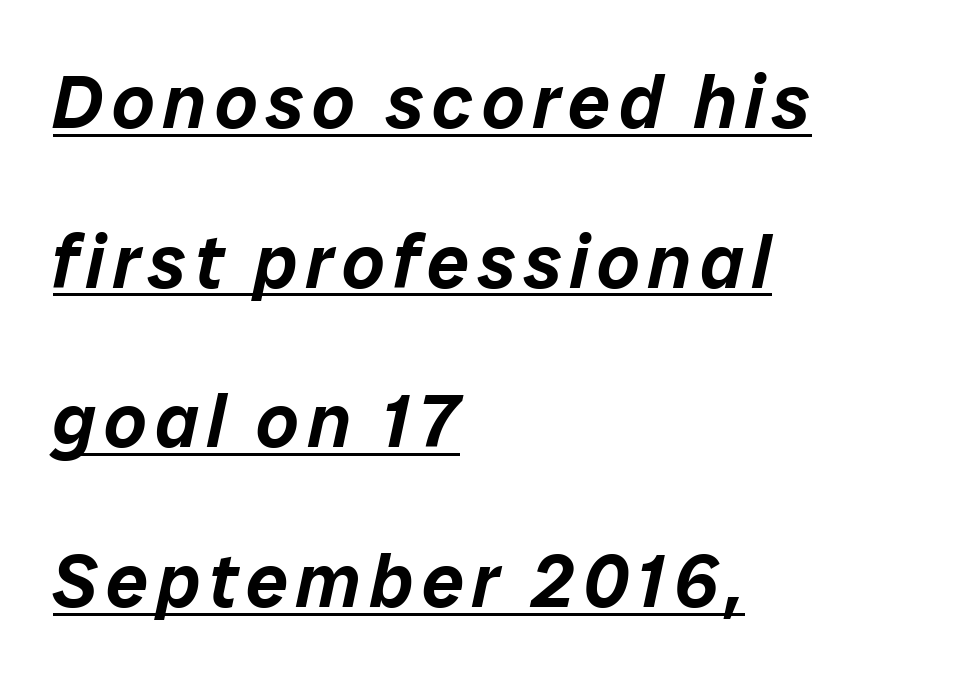
The image shows 75 px text type, italic (leaning right); set left-aligned, loose line spacing (2.13x), underlined; low stroke contrast and a medium x-height.
